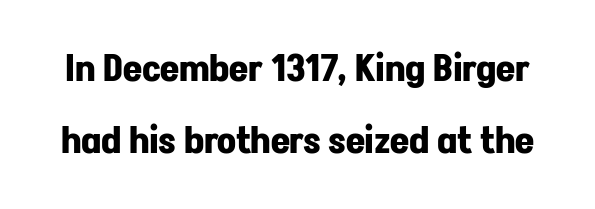
{"serif": "no", "italic": "no", "bold": "yes", "weight": "bold", "width": "normal", "stroke_contrast": "low", "x_height": "medium", "monospaced": "no", "underline": "no", "line_spacing": "loose", "line_spacing_ratio": 1.95, "letter_spacing": "normal", "letter_spacing_em": 0.0, "glyph_px": 37}
